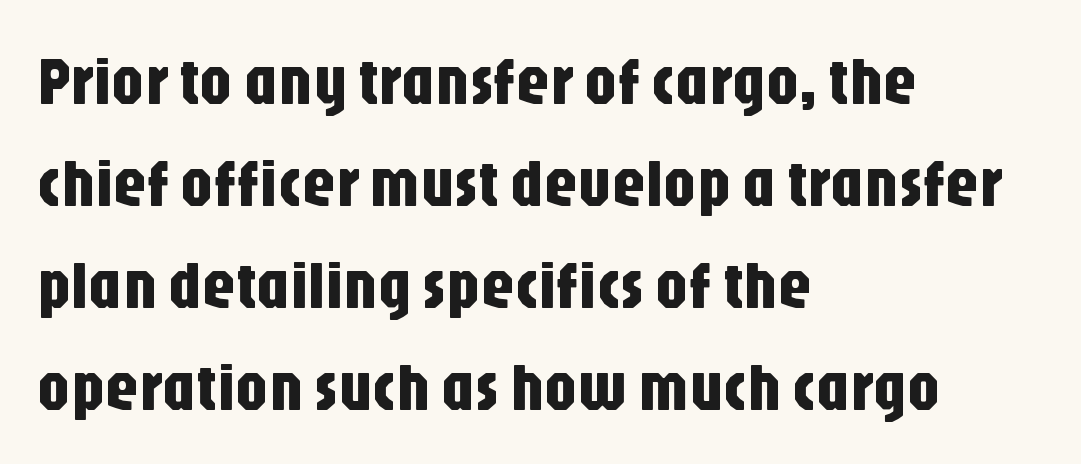
Note the varied advance widths — an 'i' is clearly narrower than an 'm'. Leading matches the norm, producing a regular column. Every character sits straight up, as roman type does. You can tell from the bare stems that sans-serif type was used. The foot of each line stays bare and open. Between one letter and the next there's only the usual sliver of space.
